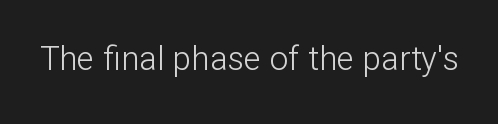
The glyphs in this specimen are sans serif. The cut favours lightness, reaching ordinary text weight at its darkest. Is this a fixed-width face? No — the glyphs have proportional, varying widths. Every stem runs plumb, perpendicular to the baseline. Rule under the text: the space is simply empty.
